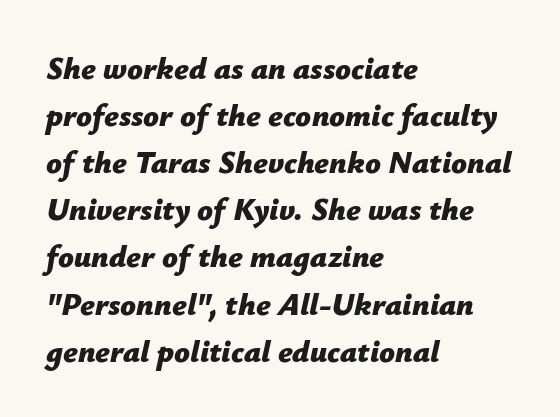
Q: Is the text bold? A: Yes.
Q: Is the text italic (slanted)? A: Yes, it leans right by about 12 degrees.
Q: Is the text underlined? A: No.
Q: How is the paragraph aligned? A: Left-aligned.
Q: Is the spacing between letters normal or unusually wide? A: Normal.
Q: Is the spacing between lines tight, normal or loose? A: Normal.
Q: Width (condensed, normal, or wide)? A: Normal.
Q: Stroke contrast? A: Low.
Q: x-height? A: Medium.
Q: Monospaced? A: No.
